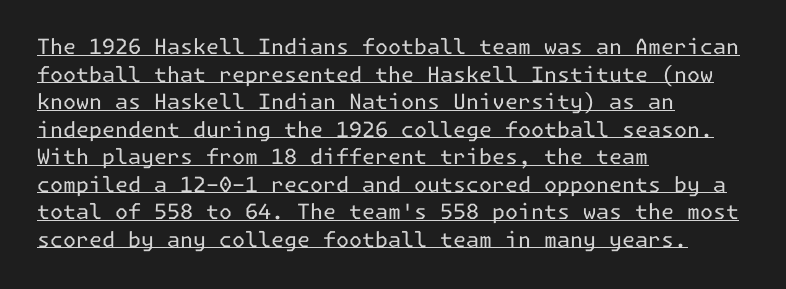
Q: Is the text bold? A: No.
Q: Is the text italic (slanted)? A: No, it is upright.
Q: Is the text underlined? A: Yes.
Q: How is the paragraph aligned? A: Left-aligned.
Q: Is the spacing between letters normal or unusually wide? A: Normal.
Q: Is the spacing between lines tight, normal or loose? A: Normal.
